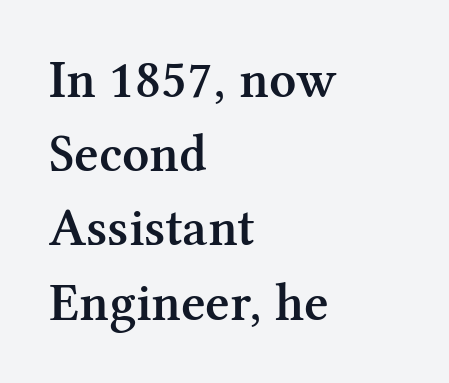
The image shows 53 px semibold serif type, upright; set left-aligned, normal line spacing (1.4x), normal letter spacing, not underlined; medium stroke contrast and a medium x-height.
